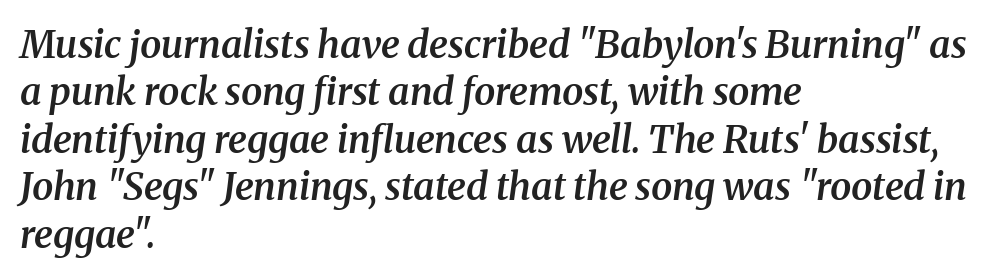
These lines keep a tight, regular rhythm from letter to letter. Casual observation: everything's shoved over to the left. Honestly, there is no underline to notice here at all. Every letter is mildly thick-stroked: semibold rather than bold. Italic: yes, the glyphs are oblique. Check where the strokes stop: tiny serifs finish them off.
